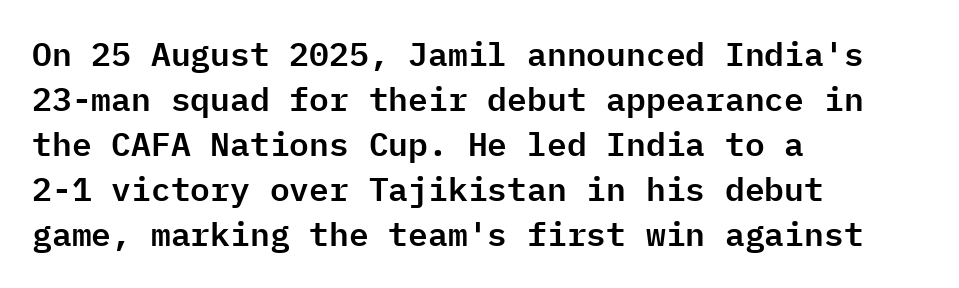
Q: Is the text italic (slanted)? A: No, it is upright.
Q: Is the typeface a serif or a sans-serif typeface? A: Sans-serif.
Q: Is the text underlined? A: No.
Q: How is the paragraph aligned? A: Left-aligned.
Q: Is the spacing between letters normal or unusually wide? A: Normal.
Q: Is the spacing between lines tight, normal or loose? A: Normal.
Q: Width (condensed, normal, or wide)? A: Normal.
Q: Stroke contrast? A: Low.
Q: x-height? A: Medium.
Q: Monospaced? A: Yes.
